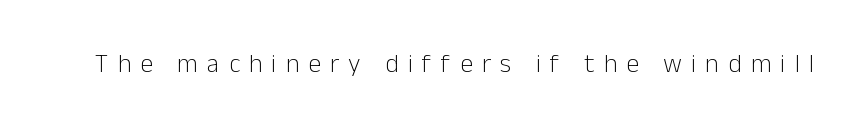
The image shows 26 px text type, upright; set unusually wide letter spacing (+0.35 em), not underlined.
